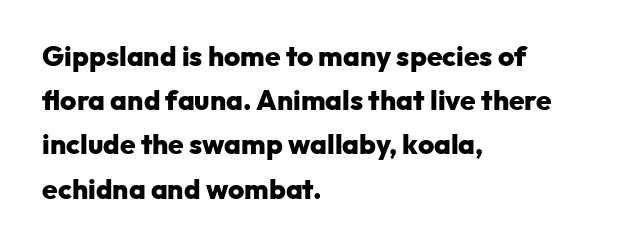
{"serif": "no", "italic": "no", "bold": "yes", "weight": "heavy", "width": "normal", "stroke_contrast": "low", "x_height": "medium", "monospaced": "no", "underline": "no", "align": "left", "line_spacing": "normal", "line_spacing_ratio": 1.58, "letter_spacing": "normal", "letter_spacing_em": 0.0, "glyph_px": 28}
